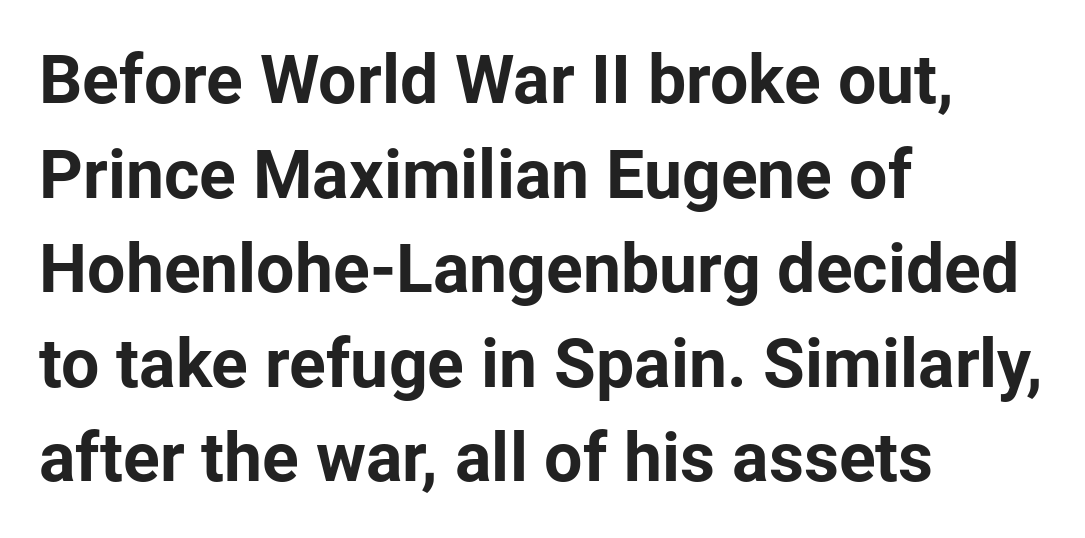
Each line starts at the same left margin while the right side varies. A roman cut, with each character standing at attention. Reading down the column, the eye jumps a familiar distance to each next line. Stroke terminals: plain, sans-serif. The space directly below the letters is spotless. The strokes are fattened all the way to bold.
